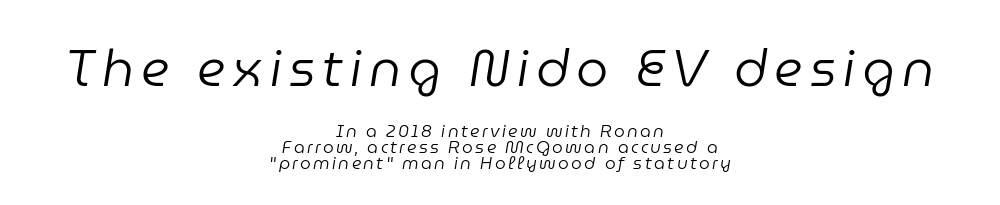
Note: larger setting up top, smaller setting below. Tightly led — the rows are bunched. Is this a heavy cut? Hardly; it is regular or lighter. Lines of text with bare space underneath. Compared with a flush-left layout, this one balances lines on the center instead.
